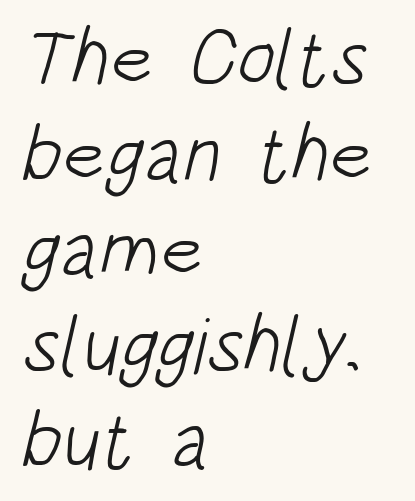
{"serif": "no", "bold": "no", "weight": "light", "width": "condensed", "stroke_contrast": "low", "x_height": "large", "monospaced": "no", "underline": "no", "align": "left", "line_spacing_ratio": 1.21, "letter_spacing": "normal", "letter_spacing_em": 0.0, "glyph_px": 79}
